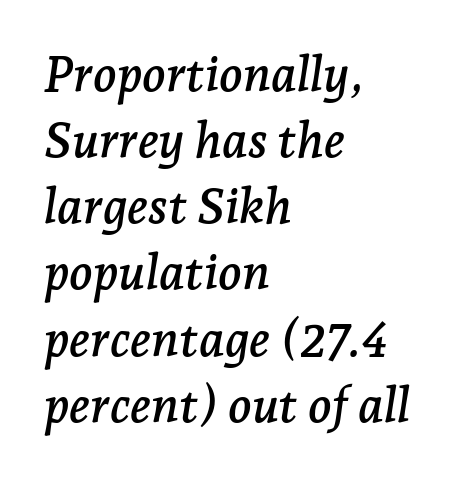
{"serif": "yes", "italic": "yes", "lean": "right", "slant_degrees": 7, "width": "normal", "stroke_contrast": "low", "x_height": "medium", "monospaced": "no", "underline": "no", "align": "left", "line_spacing": "normal", "line_spacing_ratio": 1.35, "letter_spacing": "normal", "letter_spacing_em": 0.0, "glyph_px": 49}
